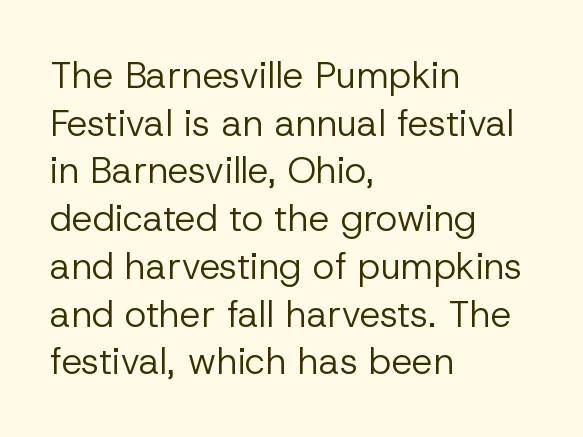
{"serif": "no", "italic": "no", "bold": "no", "weight": "regular", "width": "normal", "stroke_contrast": "low", "x_height": "medium", "monospaced": "no", "underline": "no", "align": "left", "line_spacing": "normal", "line_spacing_ratio": 1.29, "letter_spacing": "normal", "letter_spacing_em": 0.0, "glyph_px": 37}
